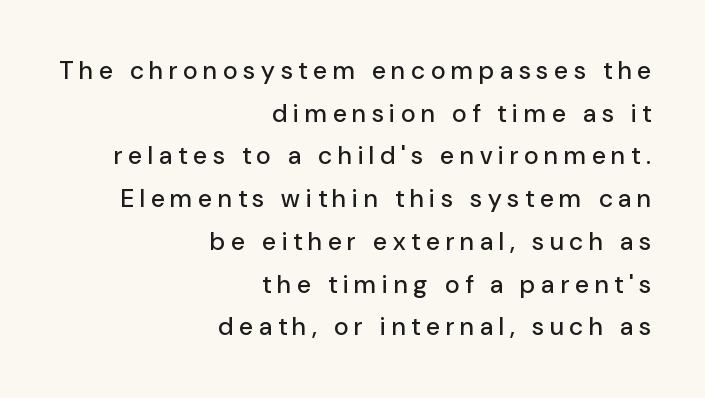
{"italic": "no", "underline": "no", "align": "right", "line_spacing_ratio": 1.71, "letter_spacing": "wide", "letter_spacing_em": 0.24, "glyph_px": 25}
